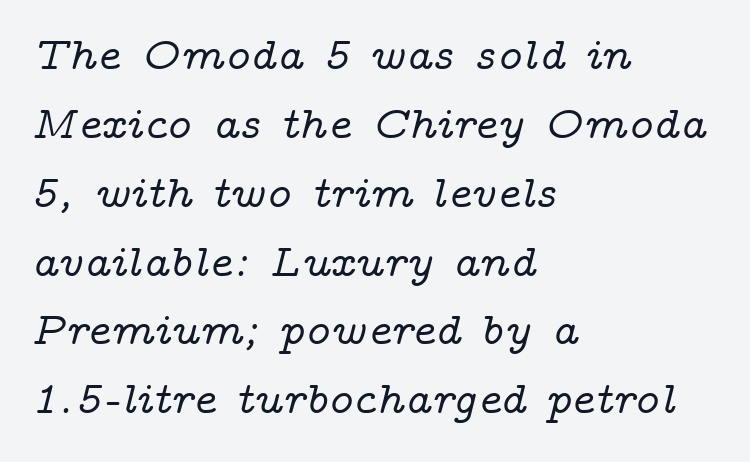
How are the letters spaced? Ordinarily, with no added tracking. The lettering tilts uniformly, giving the passage an italic look. Typographically, this falls in the serif category. All the whitespace from short lines collects on the right. The foot of each line stays bare and open.
